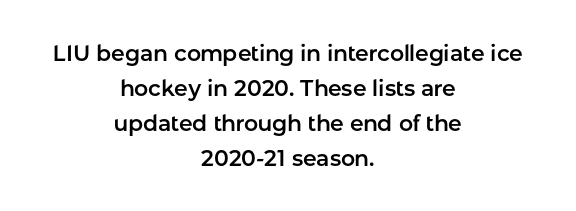
Horizontally, the lines are justified to the midpoint only. Notice how descenders clear the ascenders below comfortably — that's standard leading. What stands out about the letter spacing? Nothing — it is the standard amount. Check under the words: just untouched page. Rendered with straight, roman letterforms.
